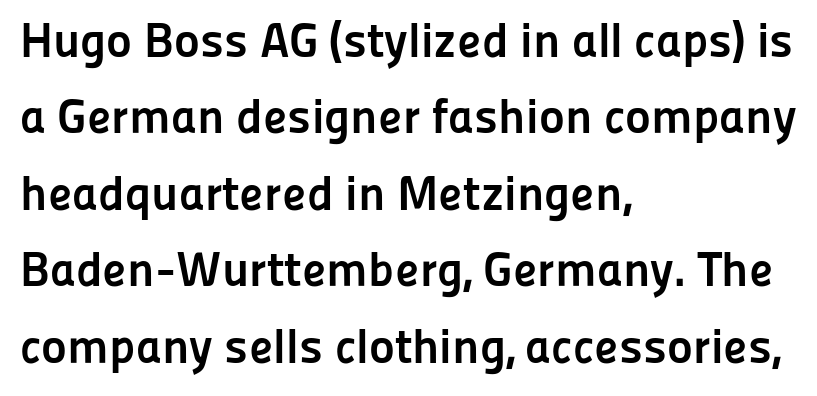
Summary of weight: heavy, a full bold. Does extra space separate the letters? No, they use regular spacing. Only glyphs here, with clear space below each row. The compositor pushed each line to the left boundary. Interline gaps are of average width in this sample.
